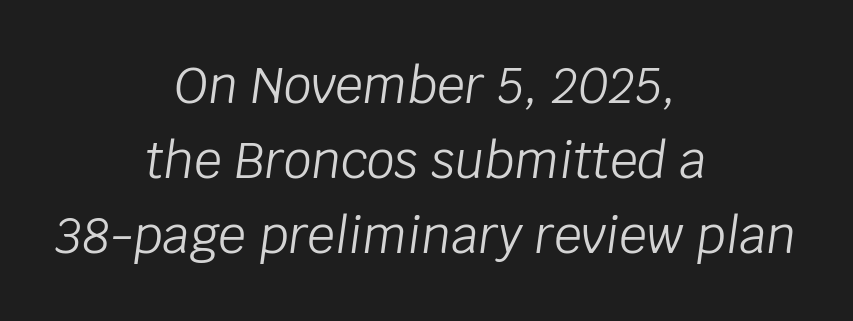
{"italic": "yes", "lean": "right", "slant_degrees": 8, "bold": "no", "weight": "light", "width": "normal", "stroke_contrast": "low", "x_height": "large", "monospaced": "no", "underline": "no", "align": "center", "line_spacing": "normal", "line_spacing_ratio": 1.53, "letter_spacing": "normal", "letter_spacing_em": 0.0, "glyph_px": 49}
